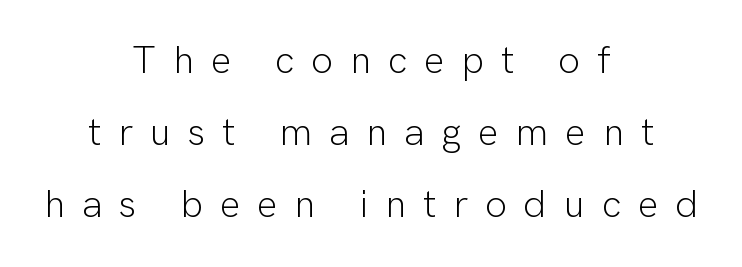
Q: Is the text bold? A: No.
Q: Is the text italic (slanted)? A: No, it is upright.
Q: Is the typeface a serif or a sans-serif typeface? A: Sans-serif.
Q: Is the text underlined? A: No.
Q: How is the paragraph aligned? A: Centered.
Q: Is the spacing between letters normal or unusually wide? A: Unusually wide.
Q: Width (condensed, normal, or wide)? A: Normal.
Q: Stroke contrast? A: Low.
Q: x-height? A: Medium.
Q: Monospaced? A: No.
